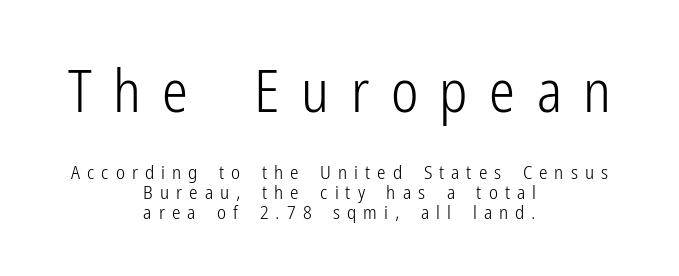
You could not count columns in this text — the font is proportionally spaced. This sample uses a sans-serif face. Letter spacing: wide. Caption: multi-line text, centered on the measure. Compare the two chunks: the upper has the greater cap height.
